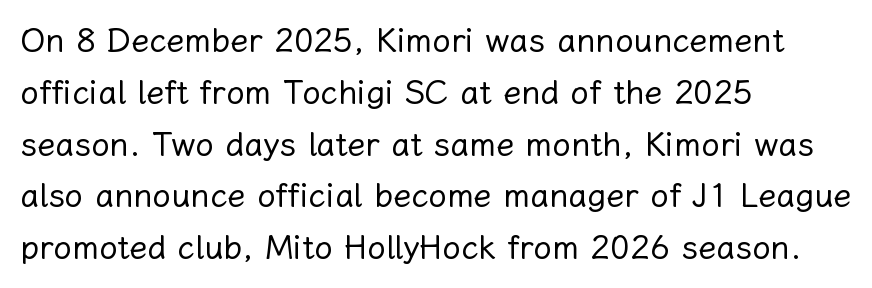
Does the leading feel generous? No, just average. Students, note that the glyphs here touch the page at normal intervals. Is this a heavy cut? Hardly; it is regular or lighter. The zone under the glyphs is completely vacant. These lines are rendered in a variable-pitch font. If you drew a ruler down the left edge, every line would touch it.
